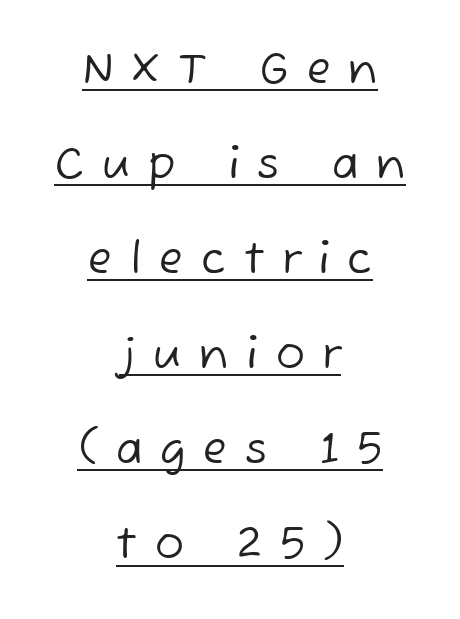
{"serif": "no", "bold": "no", "weight": "regular", "width": "normal", "stroke_contrast": "low", "x_height": "medium", "monospaced": "no", "underline": "yes", "align": "center", "line_spacing": "loose", "line_spacing_ratio": 2.21, "letter_spacing": "wide", "letter_spacing_em": 0.42, "glyph_px": 43}
